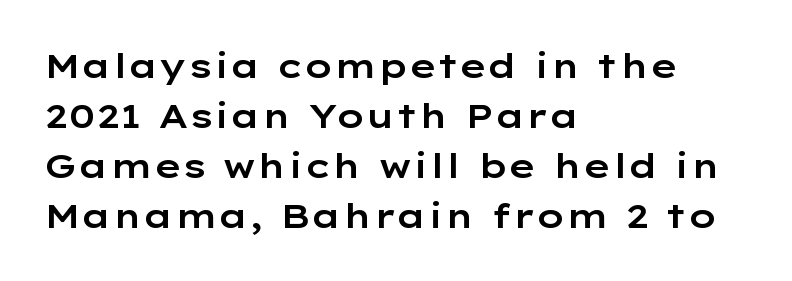
The image shows 34 px wide sans-serif type, upright; set left-aligned, normal line spacing (1.47x), normal letter spacing, not underlined; low stroke contrast and a medium x-height.
